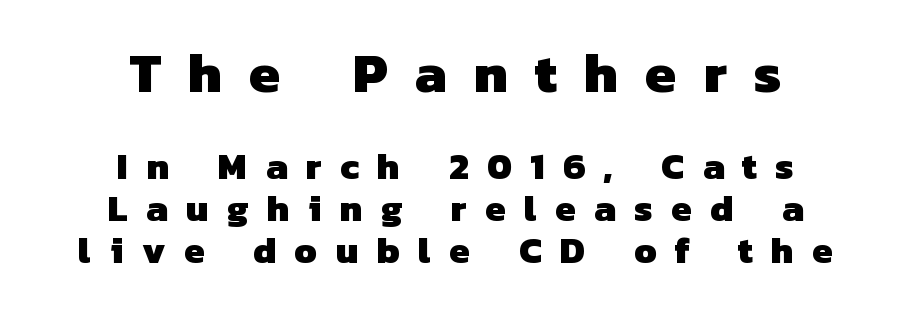
Q: Is the text bold? A: Yes.
Q: Is the typeface a serif or a sans-serif typeface? A: Sans-serif.
Q: Is the text underlined? A: No.
Q: How is the paragraph aligned? A: Centered.
Q: Is the spacing between letters normal or unusually wide? A: Unusually wide.
Q: Is the spacing between lines tight, normal or loose? A: Tight.
Q: Which block of text is set in a larger size, the first (top) or the second (bottom)? A: The first (top) one.
Q: Width (condensed, normal, or wide)? A: Normal.
Q: Stroke contrast? A: Low.
Q: x-height? A: Medium.
Q: Monospaced? A: No.
